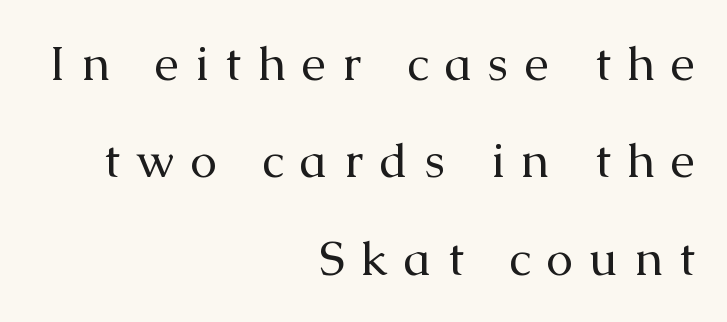
No italicization has been applied; the sample stays upright. This reads as an unemphasized weight, regular at the heaviest. Someone cranked the tracking dial way up on this one. Leading is clearly above the norm, producing a sparse column. This sample has the flowing, uneven cadence of proportional lettering.
